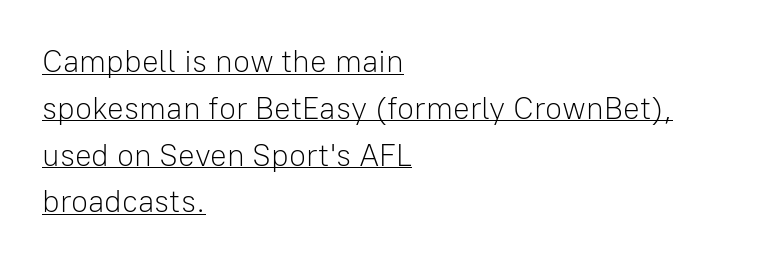
Varying glyph widths throughout — classic text-font behaviour. The compositor pushed each line to the left boundary. These lines are composed in type without serifs. Caption: standard tracking, unaltered. Stem width sits at or under what a default text font uses. Decoration check: the copy is underlined.
